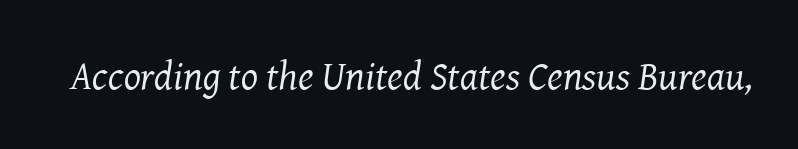
The image shows 40 px regular-weight serif type, italic (leaning right); set normal letter spacing, not underlined; medium stroke contrast and a medium x-height.
